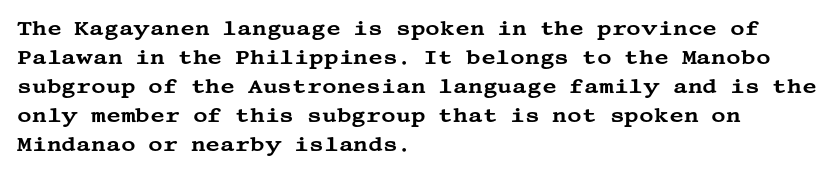
Q: Is the text italic (slanted)? A: No, it is upright.
Q: Is the text underlined? A: No.
Q: How is the paragraph aligned? A: Left-aligned.
Q: Is the spacing between letters normal or unusually wide? A: Normal.
Q: Is the spacing between lines tight, normal or loose? A: Normal.
